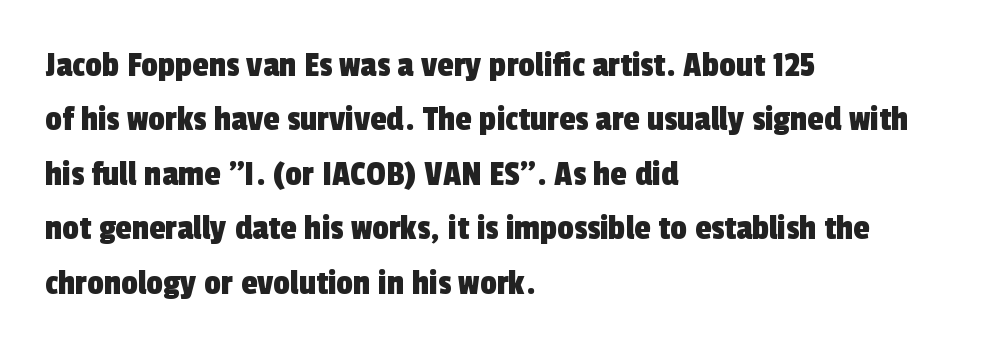
No word sits above an underline. Tracking here is standard; glyphs follow each other at the usual distance. This sample uses a sans-serif face. Normally led — the rows are evenly, conventionally spaced.
